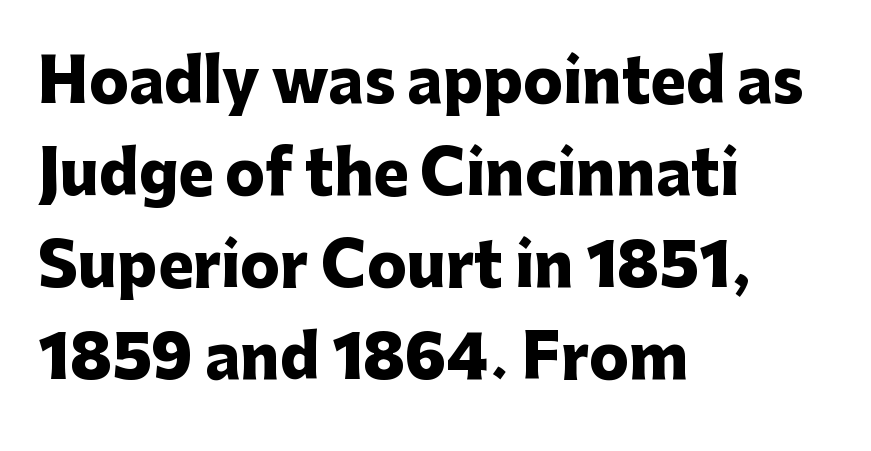
Summary of weight: heavy, a full bold. The rendering keeps characters at their native spacing. It's the straight-up-and-down kind of type. Descender tails drop into unmarked territory. Reading down the column, the eye jumps a familiar distance to each next line.
